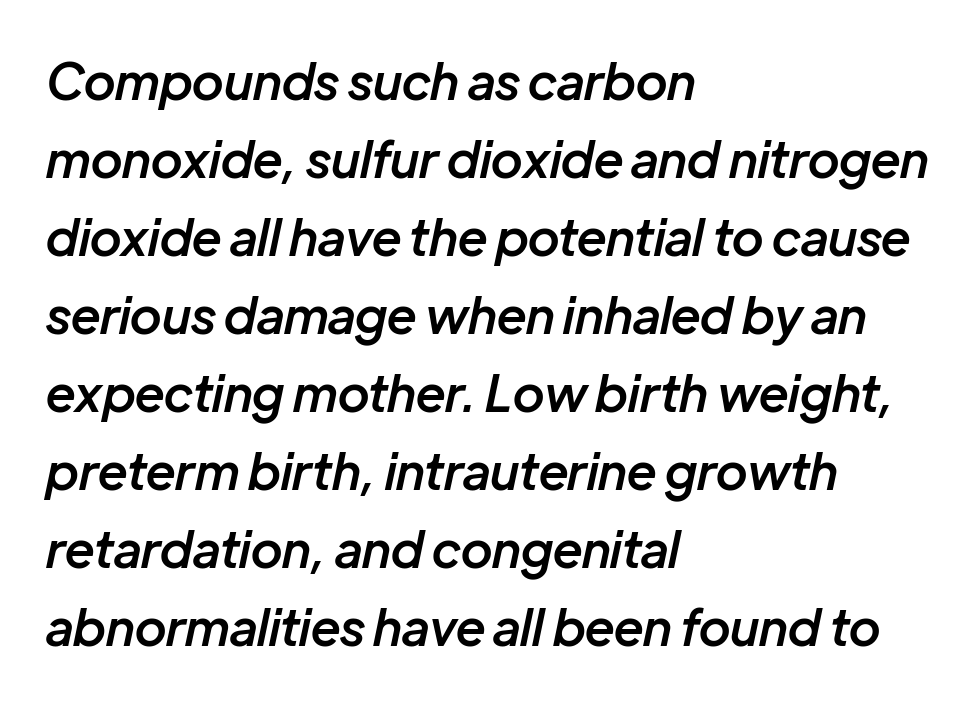
The image shows 50 px semibold type, italic (leaning right); set left-aligned, normal line spacing (1.56x), normal letter spacing, not underlined; low stroke contrast and a medium x-height.
